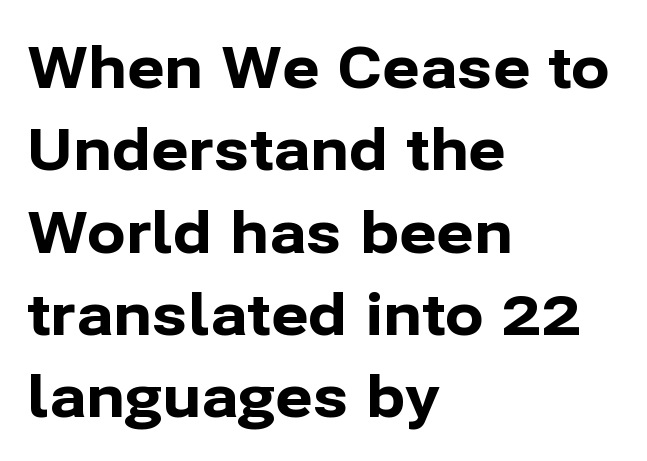
The image shows 58 px bold sans-serif type, upright; set left-aligned, normal line spacing (1.42x), normal letter spacing, not underlined; low stroke contrast and a medium x-height.
